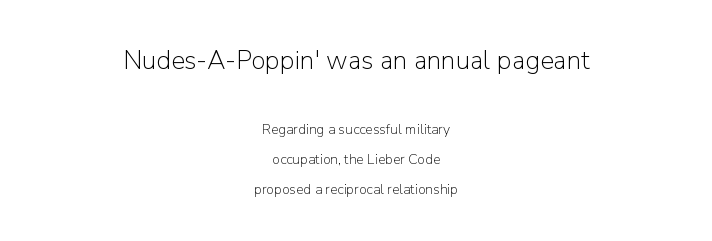
The image shows 26 px text type, upright; set centered, loose line spacing (2.15x), normal letter spacing, not underlined; the first (top) block is 1.86x larger.
